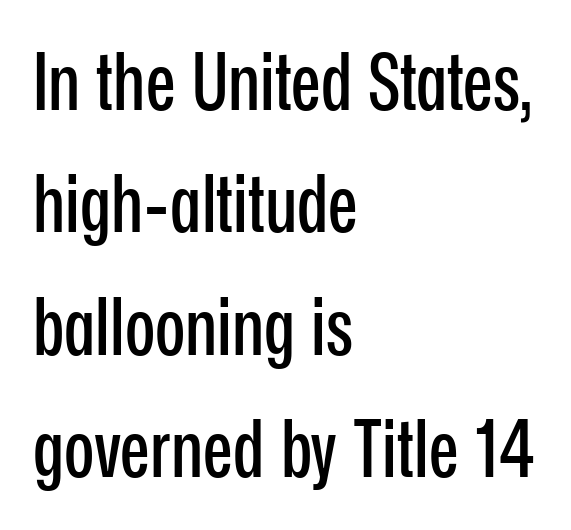
{"serif": "no", "italic": "no", "width": "condensed", "stroke_contrast": "low", "x_height": "medium", "monospaced": "no", "underline": "no", "align": "left", "line_spacing": "normal", "line_spacing_ratio": 1.55, "letter_spacing": "normal", "letter_spacing_em": 0.0, "glyph_px": 79}
